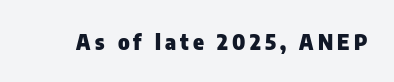
{"italic": "no", "bold": "yes", "underline": "no", "glyph_px": 22}
